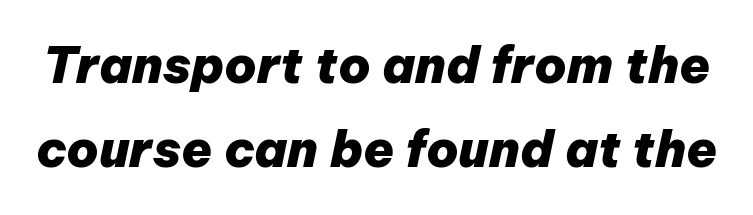
You'd pick this weight for a headline — it's a proper bold. The baseline area is clear. Compared with typical body copy, the letter spacing here is the same. The passage shown is typed in a proportional face where columns would drift. The axis of the letterforms is tilted away from vertical.
